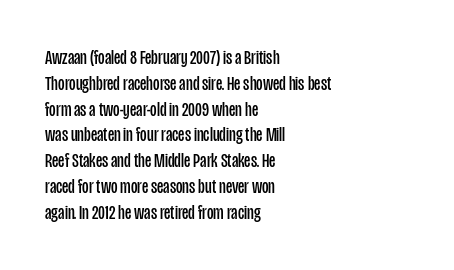
The image shows 20 px text type, upright; set left-aligned, normal line spacing (1.29x), normal letter spacing, not underlined.
